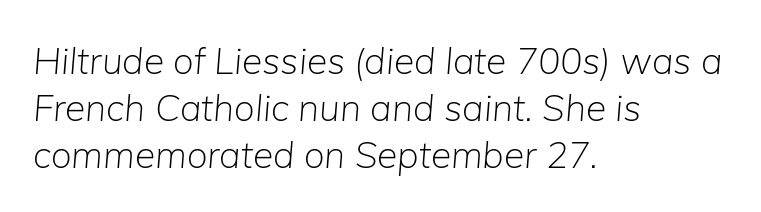
Q: Is the text bold? A: No.
Q: Is the text italic (slanted)? A: Yes, it leans right by about 5 degrees.
Q: Is the text underlined? A: No.
Q: How is the paragraph aligned? A: Left-aligned.
Q: Is the spacing between letters normal or unusually wide? A: Normal.
Q: Is the spacing between lines tight, normal or loose? A: Normal.
Q: Width (condensed, normal, or wide)? A: Normal.
Q: Stroke contrast? A: Low.
Q: x-height? A: Medium.
Q: Monospaced? A: No.
